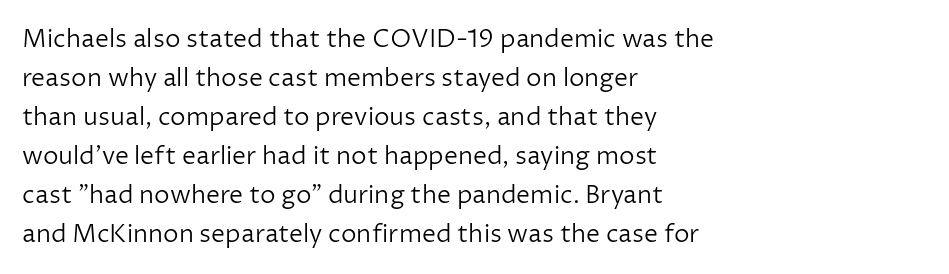
{"italic": "no", "bold": "no", "underline": "no", "align": "left", "line_spacing": "normal", "line_spacing_ratio": 1.56, "letter_spacing": "normal", "letter_spacing_em": 0.0, "glyph_px": 25}
